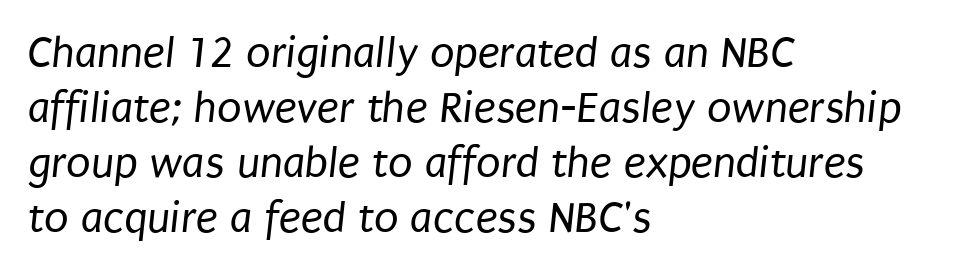
The image shows 45 px regular-weight, condensed sans-serif type; set left-aligned, line spacing 1.22x, normal letter spacing, not underlined; low stroke contrast and a large x-height.
